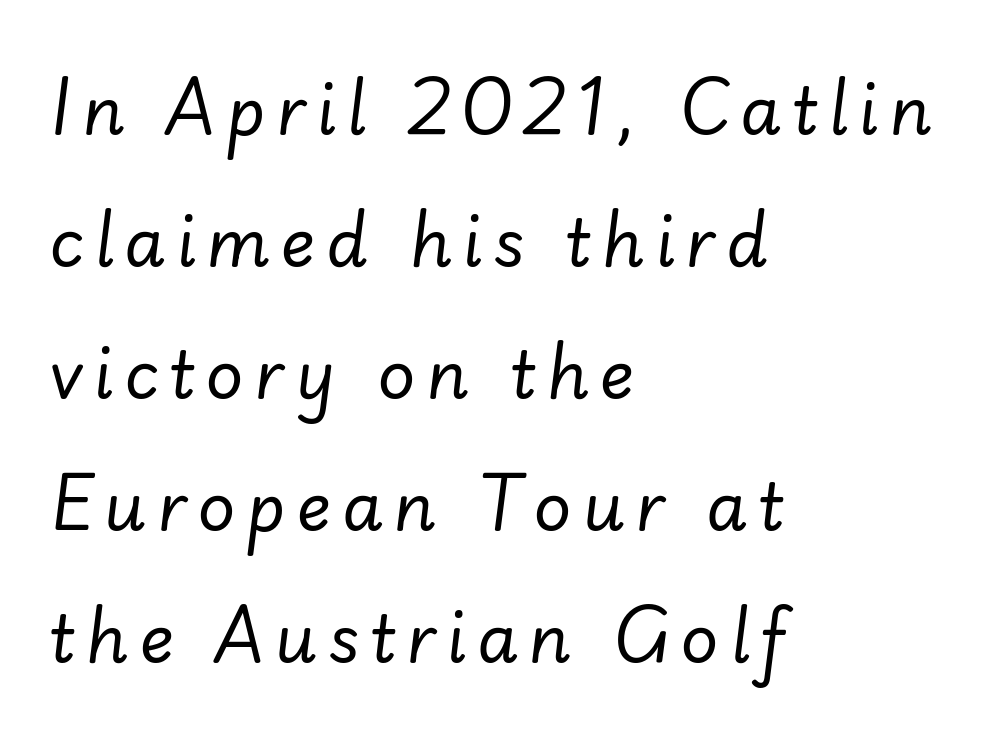
Letters rest on an invisible, unmarked baseline. Observe the lean: these are italic letterforms. Line starts are locked; line ends wander. Each letter keeps its own natural width here, so spacing adapts to shape. The vertical gap from one line to the next is large.
